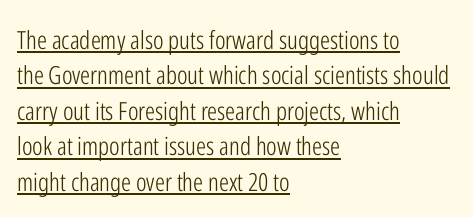
Q: Is the text bold? A: No.
Q: Is the text italic (slanted)? A: No, it is upright.
Q: Is the text underlined? A: Yes.
Q: How is the paragraph aligned? A: Left-aligned.
Q: Is the spacing between letters normal or unusually wide? A: Normal.
Q: Is the spacing between lines tight, normal or loose? A: Normal.
